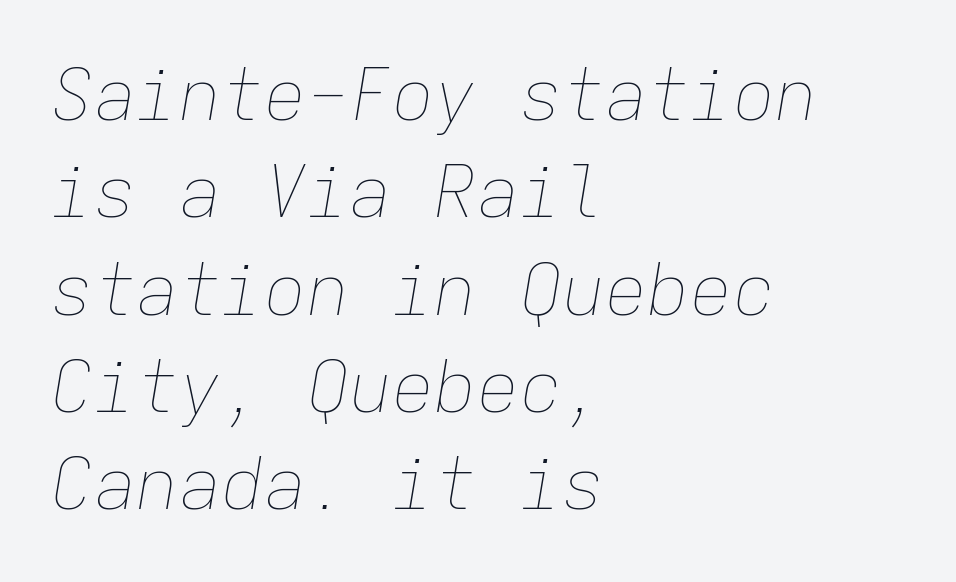
Spacing between characters is what you'd get straight out of the box. Which margin do the lines hug? The left one — the right edge is uneven. Fixed-width glyphs throughout — classic coding-font behaviour. The strokes carry an ordinary text weight at most. The whole block is typeset with a tilt. The vertical gap from one line to the next is medium.
